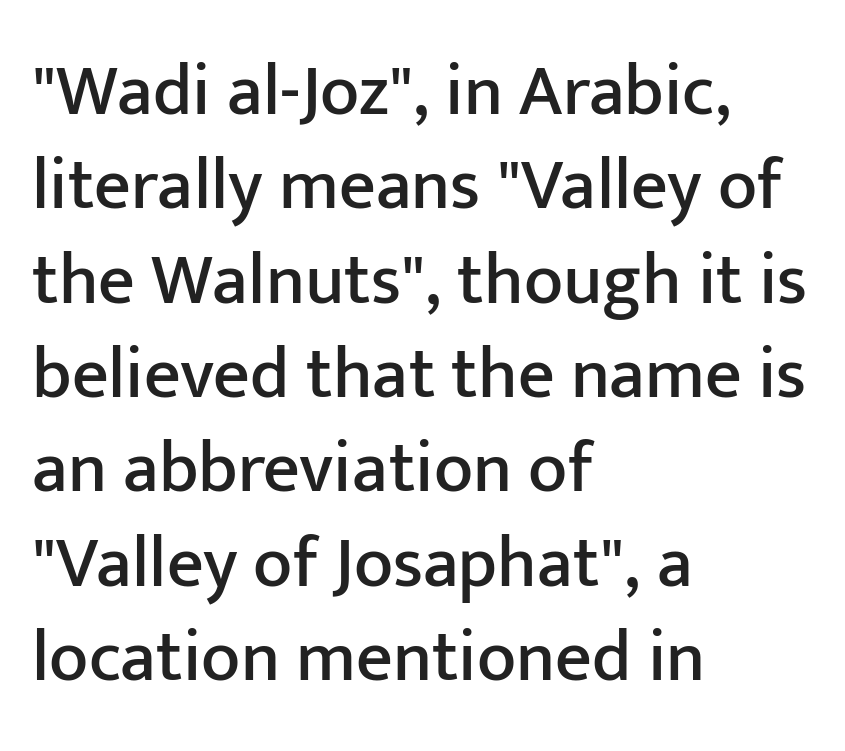
Notice how the passage keeps a crisp vertical edge on the left only. Descenders are the only things crossing below the line. Designer's note — italics off, roman on. Summary of vertical rhythm: regular, with standard interline spacing.
